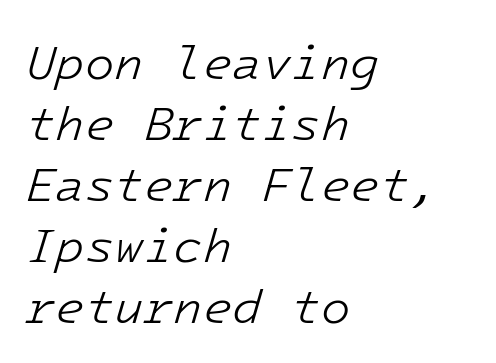
Q: Is the text bold? A: No.
Q: Is the text italic (slanted)? A: Yes, it leans right by about 16 degrees.
Q: Is the text underlined? A: No.
Q: How is the paragraph aligned? A: Left-aligned.
Q: Is the spacing between letters normal or unusually wide? A: Normal.
Q: Is the spacing between lines tight, normal or loose? A: Normal.
Q: Width (condensed, normal, or wide)? A: Normal.
Q: Stroke contrast? A: Low.
Q: x-height? A: Medium.
Q: Monospaced? A: Yes.
